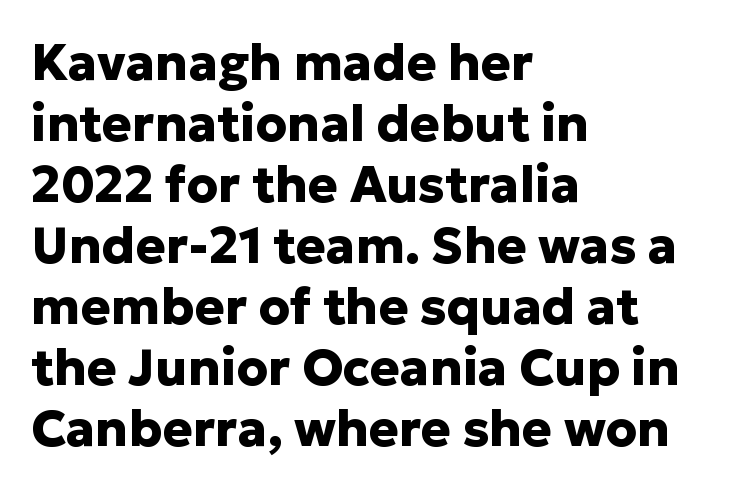
The image shows 50 px heavy sans-serif type, upright; set left-aligned, line spacing 1.22x, normal letter spacing, not underlined; low stroke contrast and a medium x-height.
